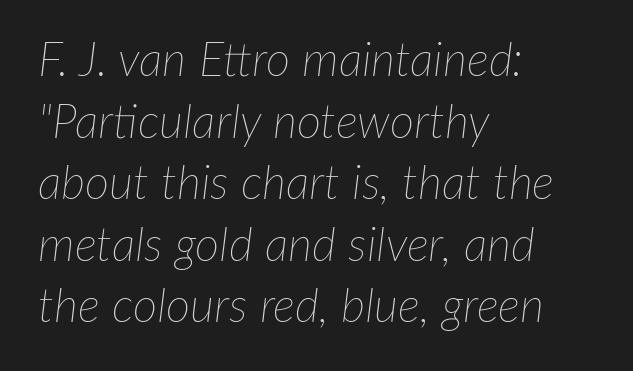
Q: Is the text bold? A: No.
Q: Is the text italic (slanted)? A: Yes, it leans right by about 7 degrees.
Q: Is the text underlined? A: No.
Q: How is the paragraph aligned? A: Left-aligned.
Q: Is the spacing between letters normal or unusually wide? A: Normal.
Q: Is the spacing between lines tight, normal or loose? A: Normal.
Q: Width (condensed, normal, or wide)? A: Normal.
Q: Stroke contrast? A: Low.
Q: x-height? A: Medium.
Q: Monospaced? A: No.
